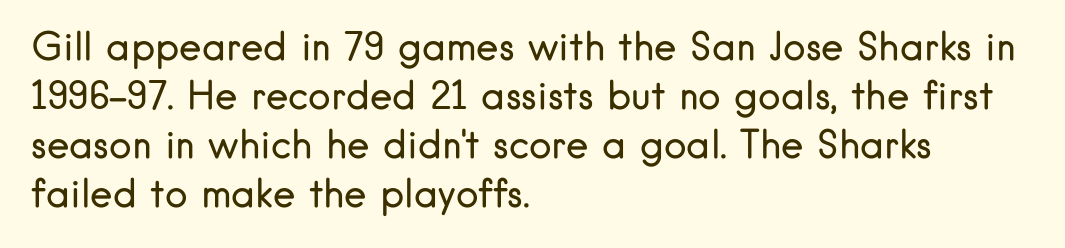
Q: Is the text bold? A: No.
Q: Is the text italic (slanted)? A: No, it is upright.
Q: Is the typeface a serif or a sans-serif typeface? A: Sans-serif.
Q: Is the text underlined? A: No.
Q: How is the paragraph aligned? A: Left-aligned.
Q: Is the spacing between letters normal or unusually wide? A: Normal.
Q: Is the spacing between lines tight, normal or loose? A: Normal.
Q: Width (condensed, normal, or wide)? A: Normal.
Q: Stroke contrast? A: Low.
Q: x-height? A: Small.
Q: Monospaced? A: No.
